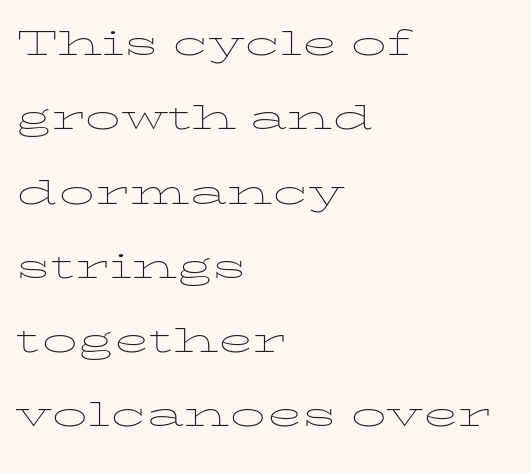
Is the letter spacing exaggerated? No — it looks like the ordinary default. Just letters on the line, the space beneath them empty. Italic? Not at all — the glyphs are vertical. The paragraph has a hard left edge and a soft right edge. Each letter keeps its own natural width here, so spacing adapts to shape.
